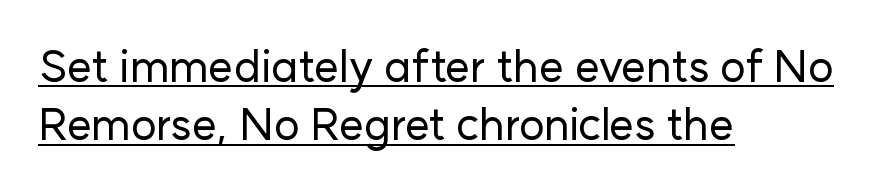
{"serif": "no", "italic": "no", "width": "normal", "stroke_contrast": "low", "x_height": "medium", "monospaced": "no", "underline": "yes", "align": "left", "line_spacing": "normal", "line_spacing_ratio": 1.32, "letter_spacing": "normal", "letter_spacing_em": 0.0, "glyph_px": 44}
